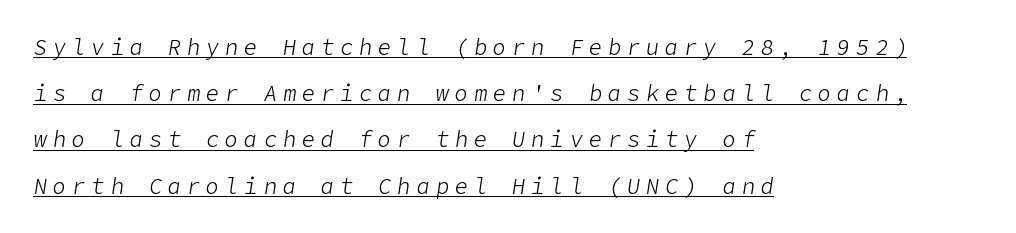
Q: Is the text bold? A: No.
Q: Is the text italic (slanted)? A: Yes, it leans right by about 9 degrees.
Q: Is the text underlined? A: Yes.
Q: How is the paragraph aligned? A: Left-aligned.
Q: Is the spacing between letters normal or unusually wide? A: Unusually wide.
Q: Is the spacing between lines tight, normal or loose? A: Loose.
